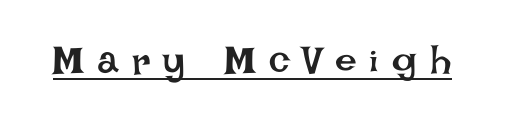
Observe the wide spacing: letters keep a clear distance from each other. The letterforms sit at book weight or below. In designer terms, the underline attribute is active on this setting. Do the letters lean? They stand straight.
